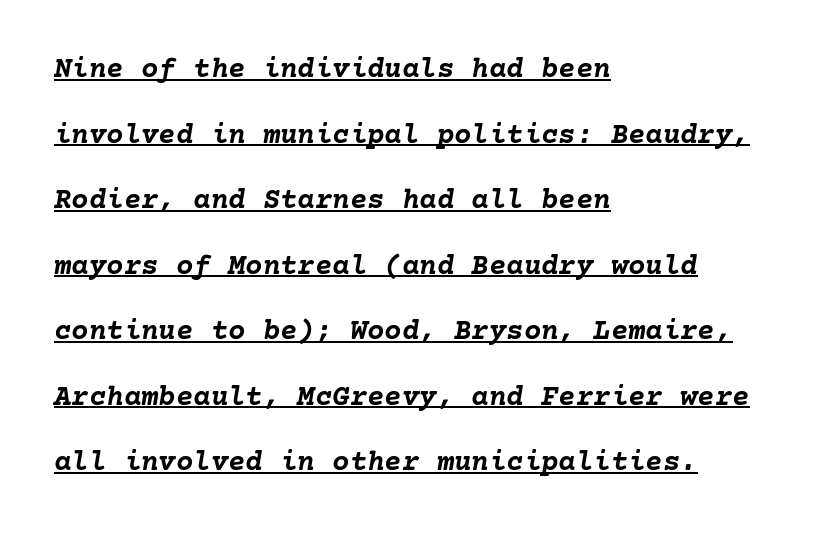
{"italic": "yes", "lean": "right", "slant_degrees": 10, "bold": "yes", "weight": "semibold", "width": "normal", "stroke_contrast": "low", "x_height": "medium", "underline": "yes", "align": "left", "line_spacing": "loose", "line_spacing_ratio": 2.26, "letter_spacing": "normal", "letter_spacing_em": 0.0, "glyph_px": 29}
